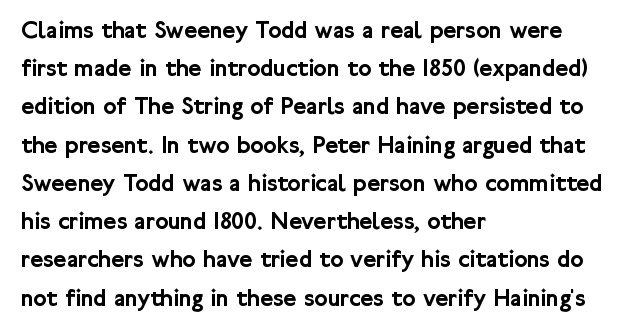
Q: Is the text italic (slanted)? A: No, it is upright.
Q: Is the text underlined? A: No.
Q: How is the paragraph aligned? A: Left-aligned.
Q: Is the spacing between letters normal or unusually wide? A: Normal.
Q: Is the spacing between lines tight, normal or loose? A: Normal.
